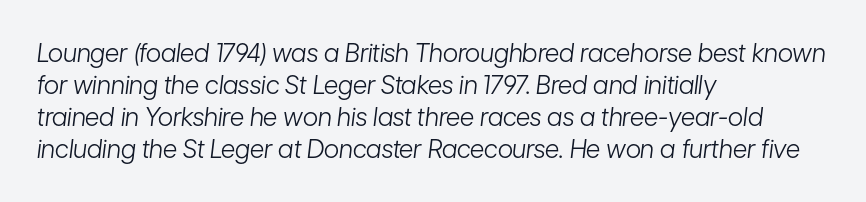
{"italic": "yes", "lean": "right", "slant_degrees": 7, "bold": "no", "underline": "no", "align": "left", "line_spacing": "normal", "line_spacing_ratio": 1.28, "letter_spacing": "normal", "letter_spacing_em": 0.0, "glyph_px": 25}
